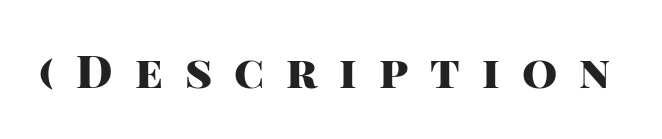
Display-style spreading of the glyphs; the letterfit is very open. Decoration check: the copy has no underline. A full-strength bold gives these letters their thick strokes. Tall strokes in this sample are plumb rather than angled.
